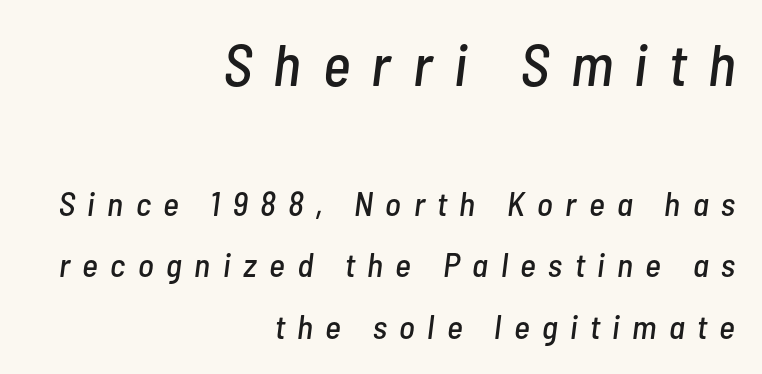
This sample is right-justified, so line beginnings fall wherever the words allow. Character widths vary here, with narrow letters taking less room than wide ones. The letters are slanted; this is an italic face. Letter spacing: wide. In this sample the first text group is rendered at the bigger scale.
